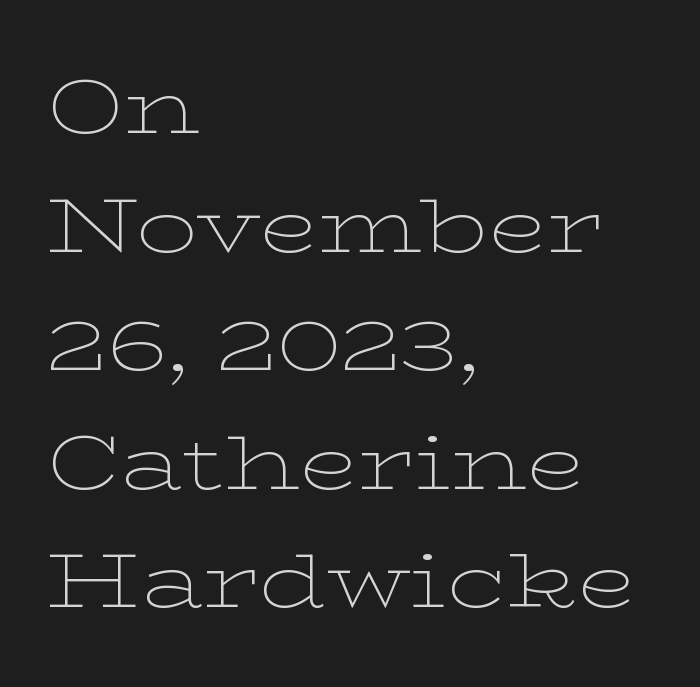
The image shows 77 px thin, wide serif type, upright; set left-aligned, normal line spacing (1.54x), normal letter spacing, not underlined; low stroke contrast and a medium x-height.
